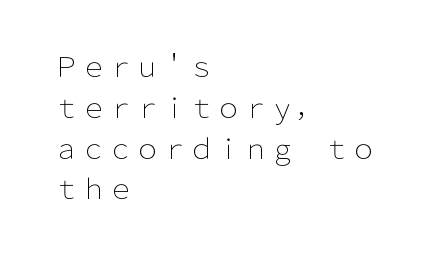
{"italic": "no", "bold": "no", "underline": "no", "align": "left", "line_spacing": "normal", "line_spacing_ratio": 1.51, "letter_spacing": "normal", "letter_spacing_em": 0.0, "glyph_px": 27}
